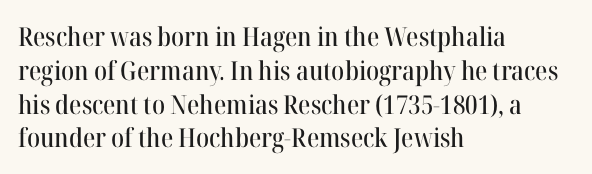
{"italic": "no", "underline": "no", "align": "left", "line_spacing": "normal", "line_spacing_ratio": 1.3, "letter_spacing": "normal", "letter_spacing_em": 0.0, "glyph_px": 26}
